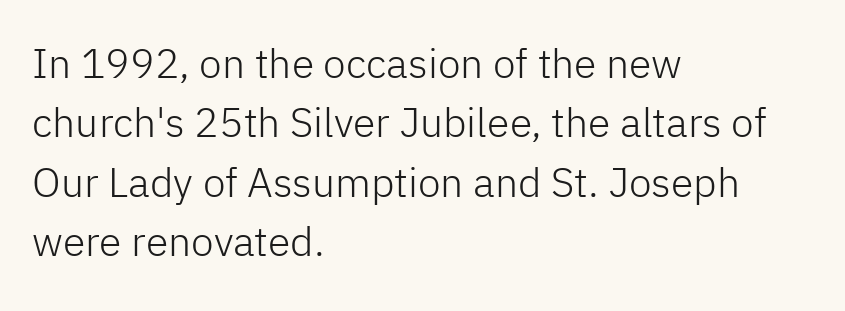
Q: Is the text bold? A: No.
Q: Is the text italic (slanted)? A: No, it is upright.
Q: Is the typeface a serif or a sans-serif typeface? A: Sans-serif.
Q: Is the text underlined? A: No.
Q: How is the paragraph aligned? A: Left-aligned.
Q: Is the spacing between letters normal or unusually wide? A: Normal.
Q: Is the spacing between lines tight, normal or loose? A: Normal.
Q: Width (condensed, normal, or wide)? A: Normal.
Q: Stroke contrast? A: Low.
Q: x-height? A: Medium.
Q: Monospaced? A: No.
